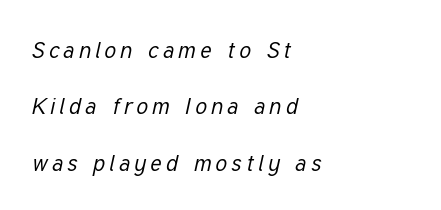
{"italic": "yes", "lean": "right", "slant_degrees": 12, "bold": "no", "underline": "no", "align": "left", "line_spacing": "loose", "line_spacing_ratio": 2.45, "glyph_px": 23}
